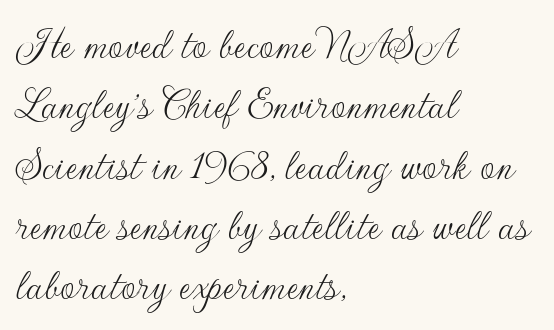
The image shows 46 px thin sans-serif type; set left-aligned, normal line spacing (1.31x), normal letter spacing, not underlined; low stroke contrast and a small x-height.
